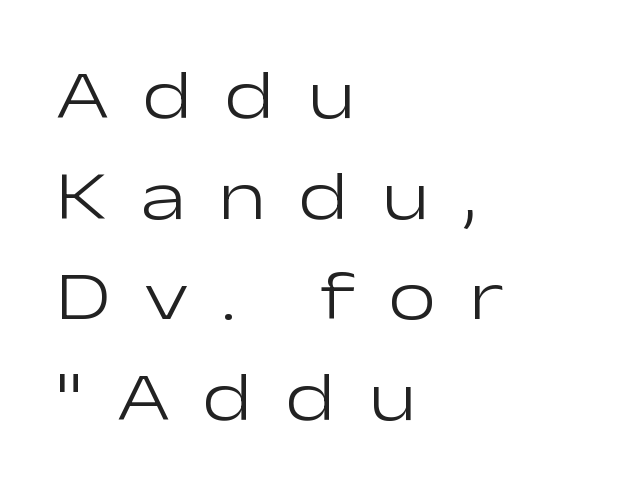
The image shows 69 px light, wide sans-serif type, upright; set left-aligned, normal line spacing (1.46x), unusually wide letter spacing (+0.47 em), not underlined; low stroke contrast and a medium x-height.
